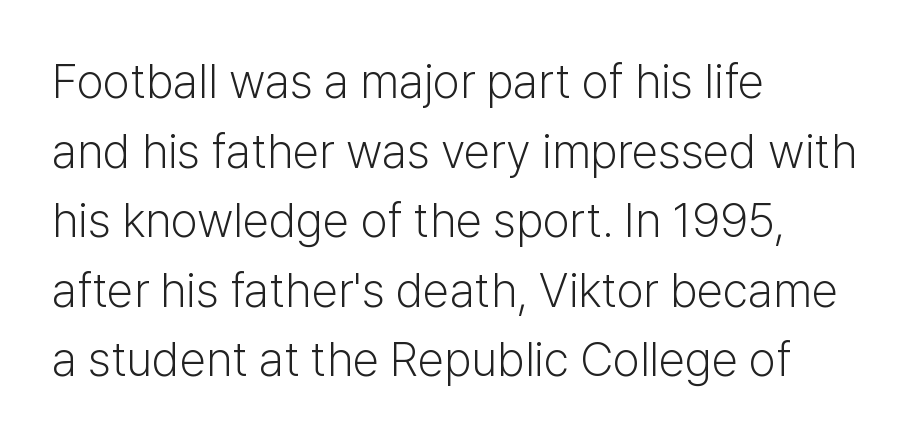
The image shows 48 px light sans-serif type, upright; set left-aligned, normal line spacing (1.45x), normal letter spacing, not underlined; low stroke contrast and a medium x-height.
